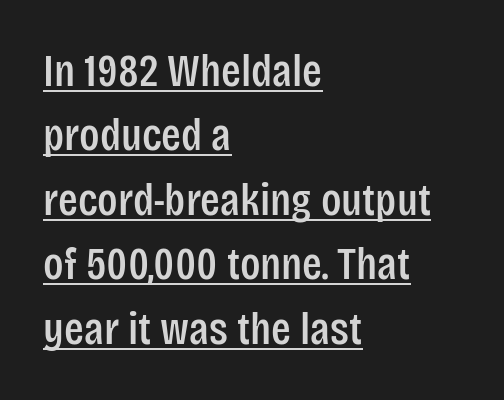
{"serif": "no", "italic": "no", "width": "condensed", "stroke_contrast": "low", "x_height": "large", "monospaced": "no", "underline": "yes", "align": "left", "line_spacing": "normal", "line_spacing_ratio": 1.4, "letter_spacing": "normal", "letter_spacing_em": 0.0, "glyph_px": 46}
